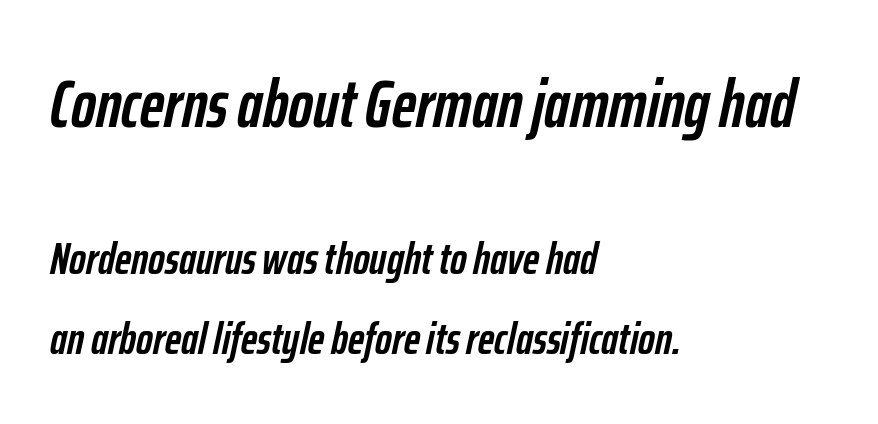
There is no visible air inserted between adjacent glyphs. How heavy is the stroke? Heavy — this is a bold. Would a proofreader flag this as italicized? Yes. Underlining? Definitely not there. Varying glyph widths throughout — classic text-font behaviour. The setting favours the left margin, as ordinary paragraphs usually do.
